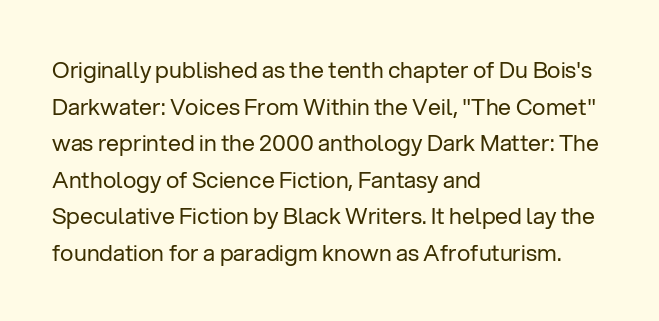
The image shows 23 px text type, upright; set left-aligned, normal line spacing (1.59x), normal letter spacing, not underlined.
